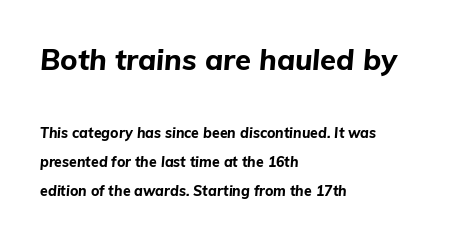
The image shows 29 px bold type, italic (leaning right); set left-aligned, loose line spacing (2.06x), normal letter spacing, not underlined; the first (top) block is 2.07x larger; low stroke contrast and a medium x-height.
